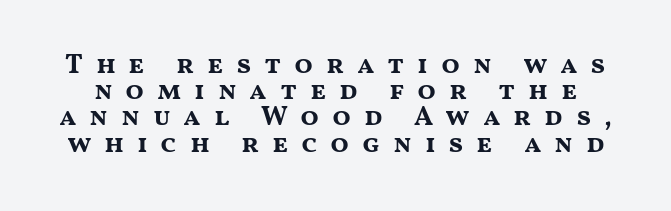
{"italic": "no", "bold": "yes", "underline": "no", "line_spacing": "tight", "line_spacing_ratio": 0.97, "letter_spacing": "wide", "letter_spacing_em": 0.47, "glyph_px": 27}
